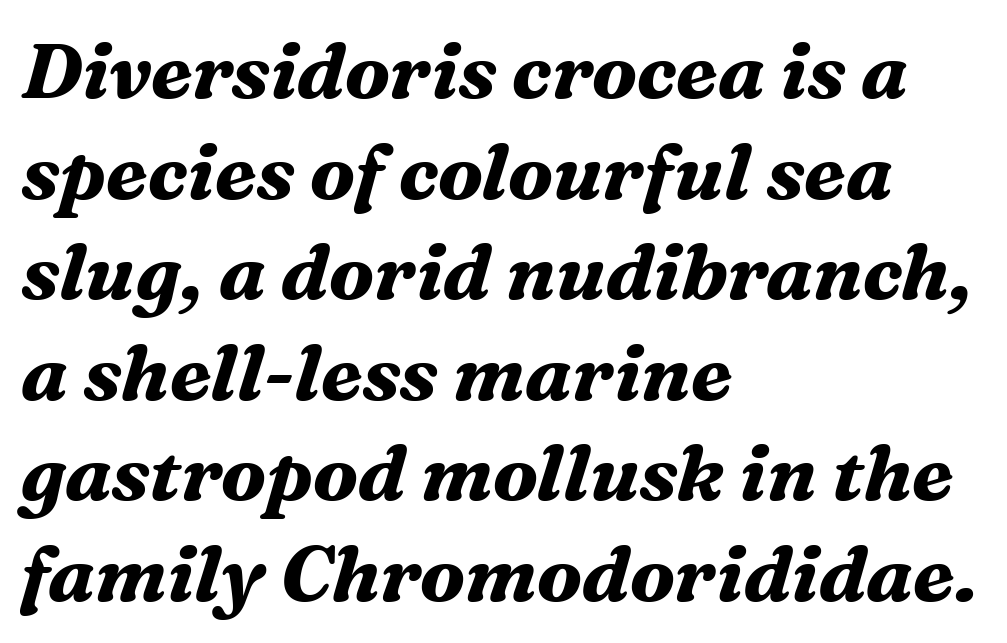
Typographic density is high because the face is bold. When letters slant like this, we call the style italic. Here the designer chose a conventional face with non-uniform glyph widths. To sum up the face: it has serifs.
